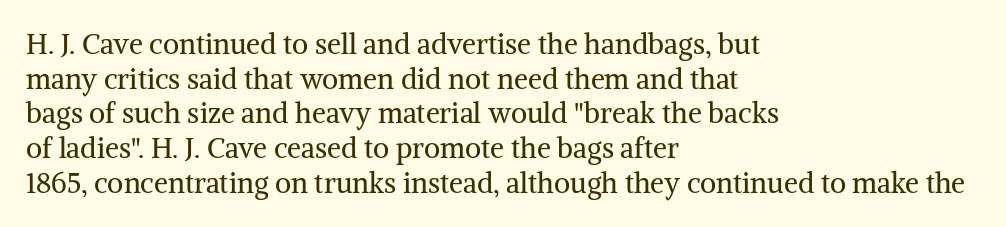
Q: Is the text bold? A: No.
Q: Is the text italic (slanted)? A: No, it is upright.
Q: Is the typeface a serif or a sans-serif typeface? A: Serif.
Q: Is the text underlined? A: No.
Q: How is the paragraph aligned? A: Left-aligned.
Q: Is the spacing between letters normal or unusually wide? A: Normal.
Q: Width (condensed, normal, or wide)? A: Normal.
Q: Stroke contrast? A: Medium.
Q: x-height? A: Medium.
Q: Monospaced? A: No.
